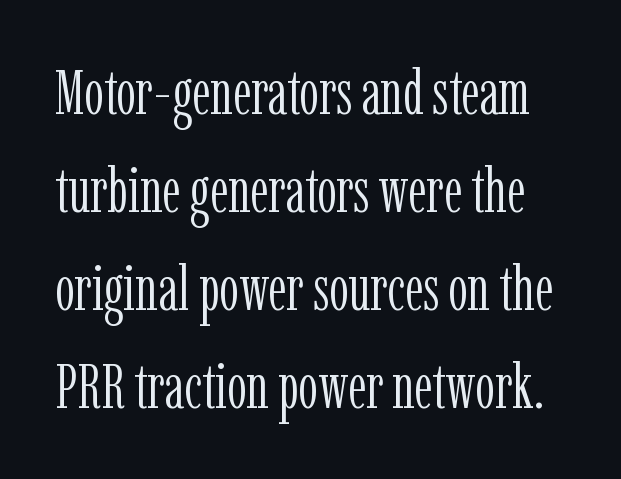
The image shows 62 px light, condensed serif type, upright; set normal line spacing (1.58x), normal letter spacing, not underlined; low stroke contrast and a medium x-height.
